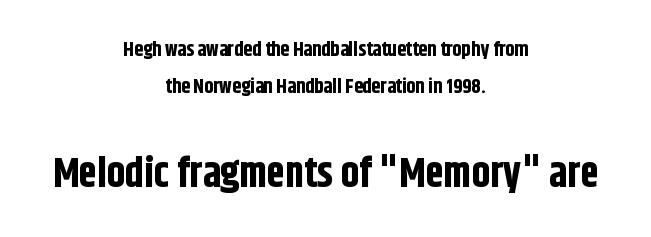
{"serif": "no", "italic": "no", "bold": "yes", "weight": "bold", "width": "condensed", "stroke_contrast": "low", "x_height": "large", "monospaced": "no", "underline": "no", "align": "center", "line_spacing_ratio": 1.87, "letter_spacing": "normal", "letter_spacing_em": 0.0, "larger_block": "second", "size_ratio": 2.05, "glyph_px": 41}
